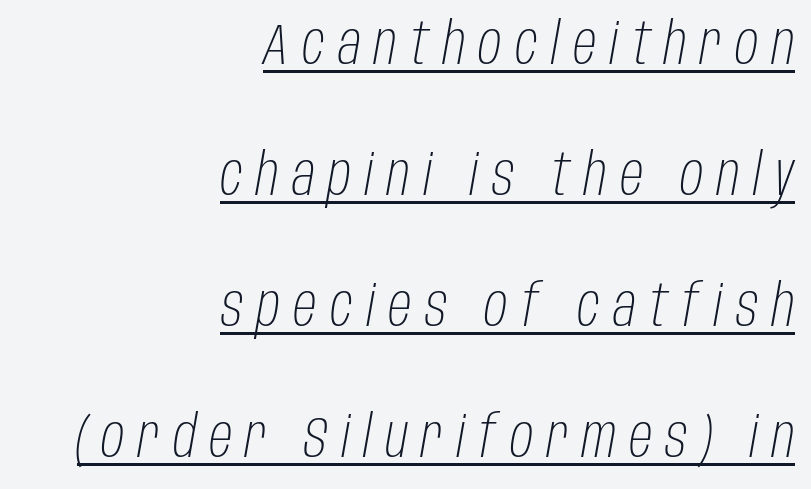
Notice the wide empty band between every row — that's loose leading. Decoration check: the copy is underlined. This reads as an unemphasized weight, regular at the heaviest. The face used here is proportionally spaced, like ordinary book or web type. The line texture is sparse and dotted thanks to wide tracking. The typesetter chose a ragged-left arrangement here.
